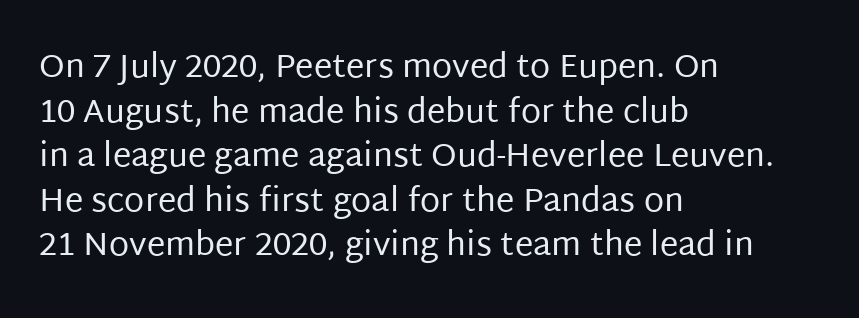
{"serif": "no", "italic": "no", "bold": "no", "weight": "regular", "width": "normal", "stroke_contrast": "low", "x_height": "large", "monospaced": "no", "underline": "no", "align": "left", "line_spacing": "normal", "line_spacing_ratio": 1.35, "letter_spacing": "normal", "letter_spacing_em": 0.0, "glyph_px": 33}
